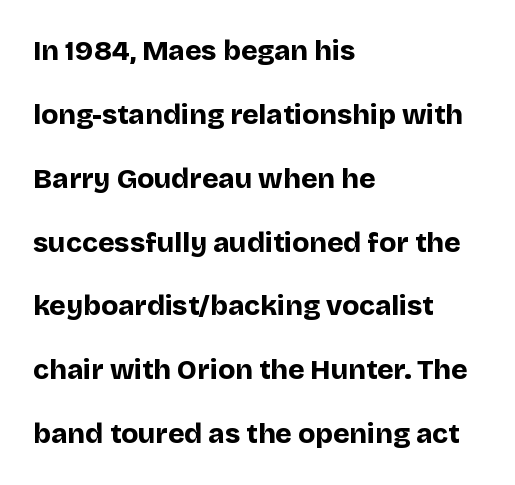
Q: Is the text bold? A: Yes.
Q: Is the text italic (slanted)? A: No, it is upright.
Q: Is the typeface a serif or a sans-serif typeface? A: Sans-serif.
Q: Is the text underlined? A: No.
Q: How is the paragraph aligned? A: Left-aligned.
Q: Is the spacing between letters normal or unusually wide? A: Normal.
Q: Is the spacing between lines tight, normal or loose? A: Loose.
Q: Width (condensed, normal, or wide)? A: Normal.
Q: Stroke contrast? A: Low.
Q: x-height? A: Large.
Q: Monospaced? A: No.
